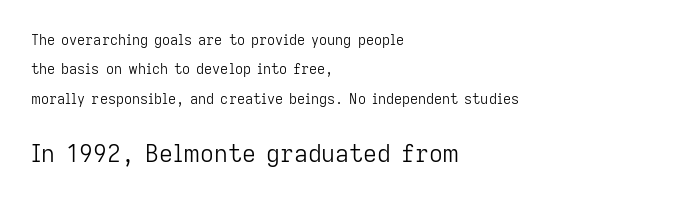
The image shows 24 px text type, upright; set left-aligned, loose line spacing (2.1x), normal letter spacing, not underlined; the second (bottom) block is 1.71x larger.
